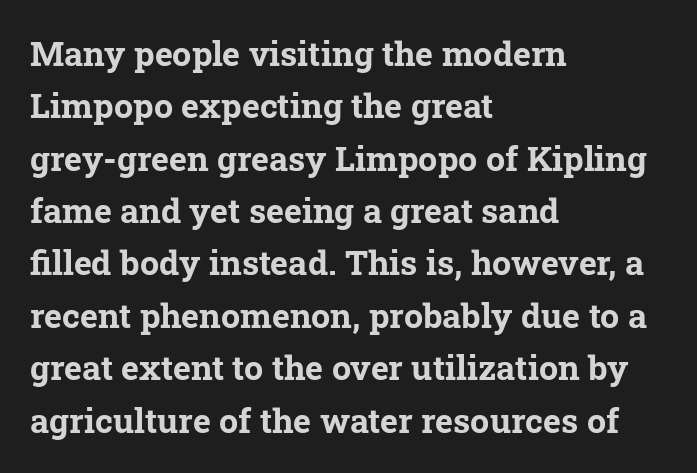
The image shows 34 px bold serif type; set left-aligned, normal line spacing (1.54x), normal letter spacing, not underlined; low stroke contrast and a medium x-height.
